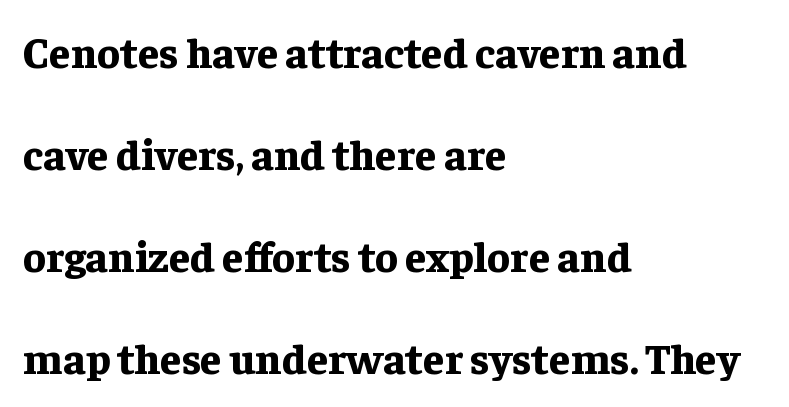
The image shows 43 px bold serif type, upright; set left-aligned, loose line spacing (2.37x), normal letter spacing, not underlined; low stroke contrast and a medium x-height.
